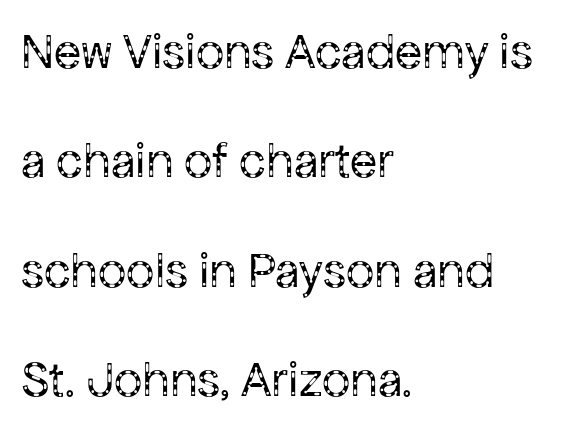
Only glyphs here, with clear space below each row. Looks like regular typesetting: each glyph gets only the width it needs. A typesetter would label this face a sans. Characters follow at the spacing the type designer built in. No extra ink here — the face is not bold. Line beginnings align vertically; line endings do not.
